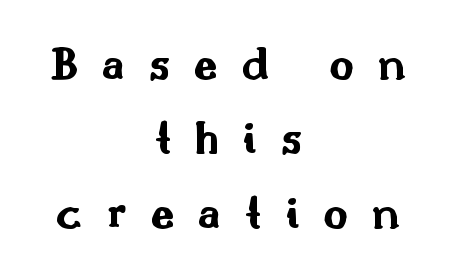
The image shows 48 px bold, wide sans-serif type, upright; set centered, normal line spacing (1.55x), unusually wide letter spacing (+0.5 em), not underlined; medium stroke contrast and a small x-height.
